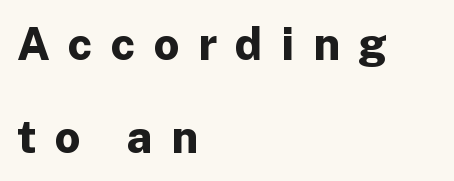
{"serif": "no", "italic": "no", "bold": "yes", "weight": "bold", "width": "normal", "stroke_contrast": "low", "x_height": "medium", "monospaced": "no", "underline": "no", "align": "left", "line_spacing": "loose", "line_spacing_ratio": 2.06, "letter_spacing": "wide", "letter_spacing_em": 0.41, "glyph_px": 45}
